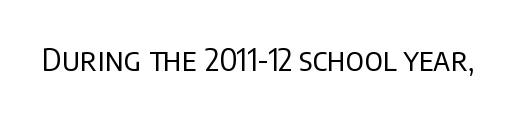
{"serif": "no", "italic": "no", "bold": "no", "weight": "regular", "width": "normal", "stroke_contrast": "low", "x_height": "large", "monospaced": "no", "underline": "no", "letter_spacing": "normal", "letter_spacing_em": 0.0, "glyph_px": 31}
